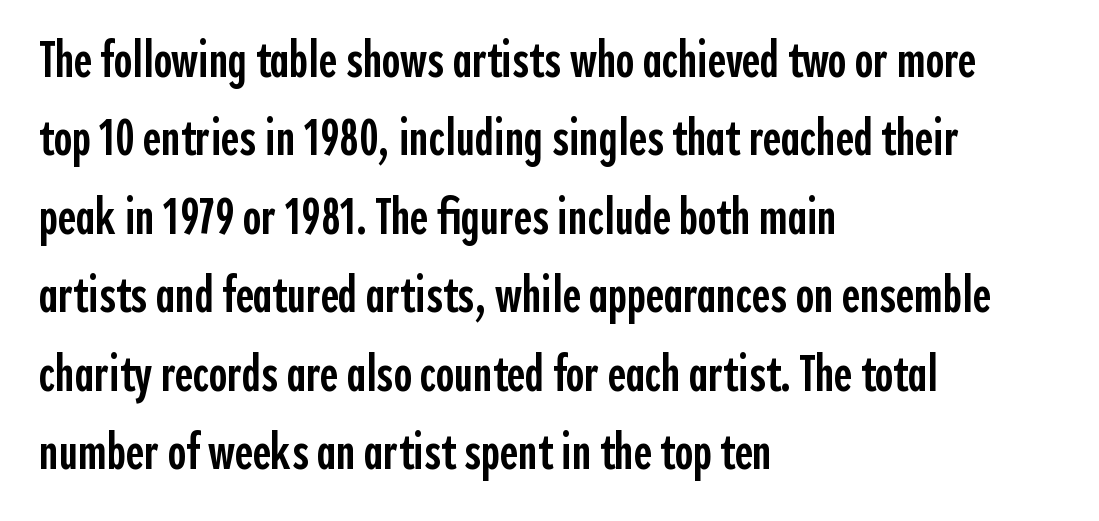
Italic? Not at all — the glyphs are vertical. Between one letter and the next there's only the usual sliver of space. Bold? Not quite — semibold, heavier than regular but stopping short. Whoever set this chose a conventional vertical rhythm.
